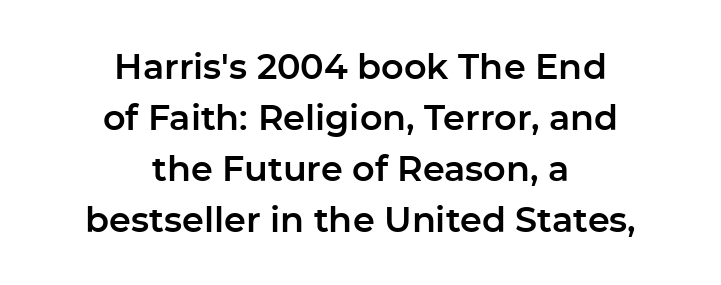
Q: Is the text italic (slanted)? A: No, it is upright.
Q: Is the typeface a serif or a sans-serif typeface? A: Sans-serif.
Q: Is the text underlined? A: No.
Q: How is the paragraph aligned? A: Centered.
Q: Is the spacing between letters normal or unusually wide? A: Normal.
Q: Is the spacing between lines tight, normal or loose? A: Normal.
Q: Width (condensed, normal, or wide)? A: Normal.
Q: Stroke contrast? A: Low.
Q: x-height? A: Medium.
Q: Monospaced? A: No.
